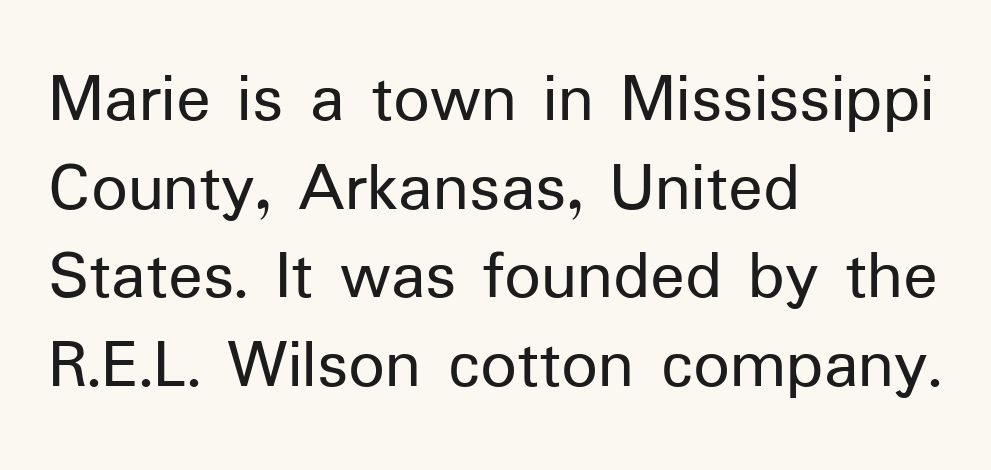
{"serif": "no", "italic": "no", "bold": "no", "weight": "regular", "width": "normal", "stroke_contrast": "low", "x_height": "medium", "monospaced": "no", "underline": "no", "align": "left", "line_spacing_ratio": 1.23, "letter_spacing": "normal", "letter_spacing_em": 0.0, "glyph_px": 72}
